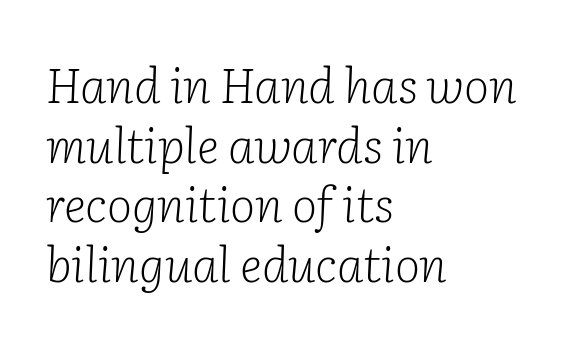
Characters are canted at an angle relative to the baseline's perpendicular. These lines stack with their left ends in a neat column. Each row of text sits above clean, open space. Stems and bowls with no extra thickness — not bold. The face used here is proportionally spaced, like ordinary book or web type. The text was rendered using a seriffed face with decorative stroke endings.
